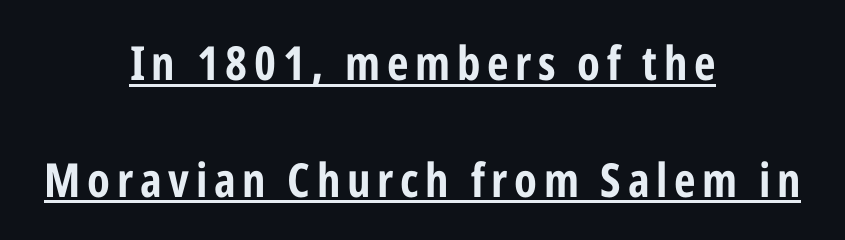
The image shows 47 px condensed sans-serif type, upright; set centered, loose line spacing (2.48x), underlined; low stroke contrast and a medium x-height.
